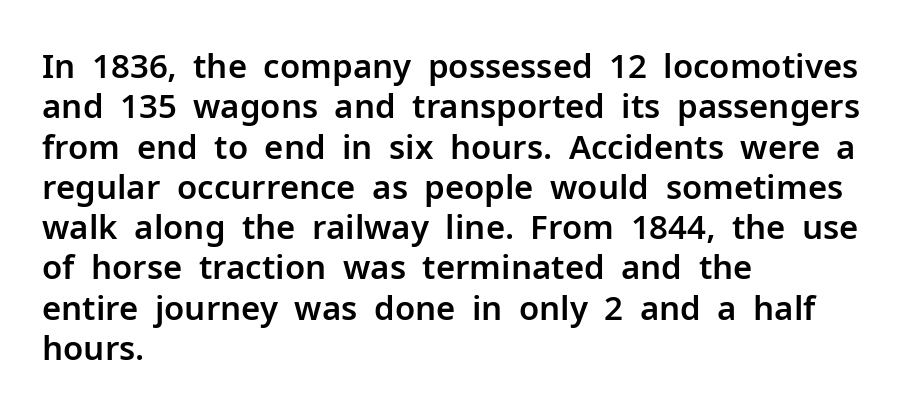
The image shows 33 px sans-serif type, upright; set left-aligned, line spacing 1.22x, normal letter spacing, not underlined; low stroke contrast and a medium x-height.
